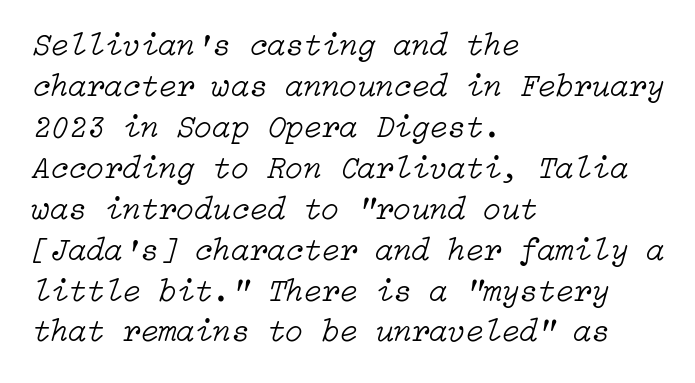
Q: Is the text bold? A: No.
Q: Is the text italic (slanted)? A: Yes, it leans right by about 15 degrees.
Q: Is the text underlined? A: No.
Q: How is the paragraph aligned? A: Left-aligned.
Q: Is the spacing between letters normal or unusually wide? A: Normal.
Q: Width (condensed, normal, or wide)? A: Normal.
Q: Stroke contrast? A: Low.
Q: x-height? A: Medium.
